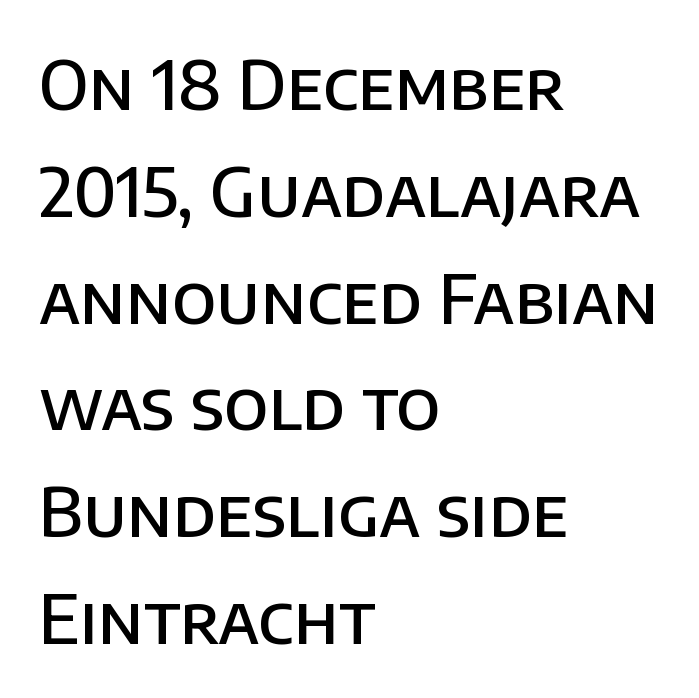
The paragraph has a hard left edge and a soft right edge. Here the designer chose a conventional face with non-uniform glyph widths. Anything drawn beneath the words? Only blank space. This sample keeps an unexceptional amount of space between lines.
